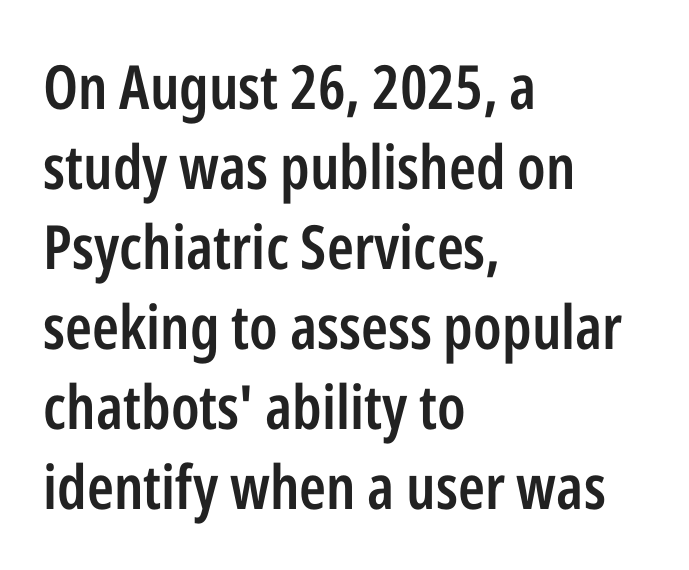
Designer's note — italics off, roman on. This sample uses plain, unmodified letter spacing. Unmarked baselines from the first word to the last. Is this a fixed-width face? No — the glyphs have proportional, varying widths. Alignment: flush left.
